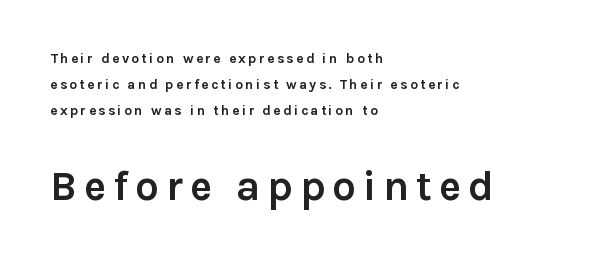
{"serif": "no", "italic": "no", "bold": "yes", "weight": "semibold", "width": "normal", "stroke_contrast": "low", "x_height": "medium", "monospaced": "no", "underline": "no", "align": "left", "line_spacing_ratio": 1.84, "larger_block": "second", "size_ratio": 3.0, "glyph_px": 42}
